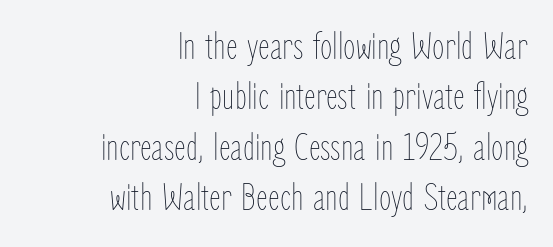
How would I describe the line gaps? Plain and ordinary. The font is comparable to plain body text, perhaps lighter. Honestly, the letter spacing is just normal — you wouldn't notice it. Anything drawn beneath the words? Only blank space.
